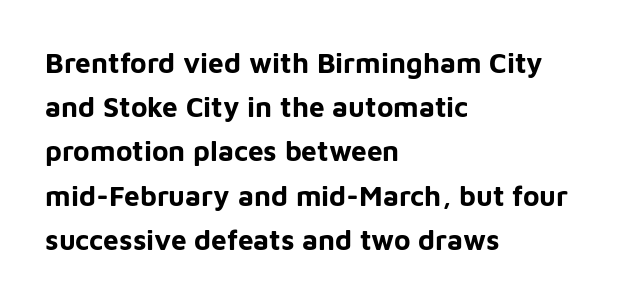
The image shows 28 px bold sans-serif type, upright; set left-aligned, normal line spacing (1.58x), normal letter spacing, not underlined; low stroke contrast and a medium x-height.
